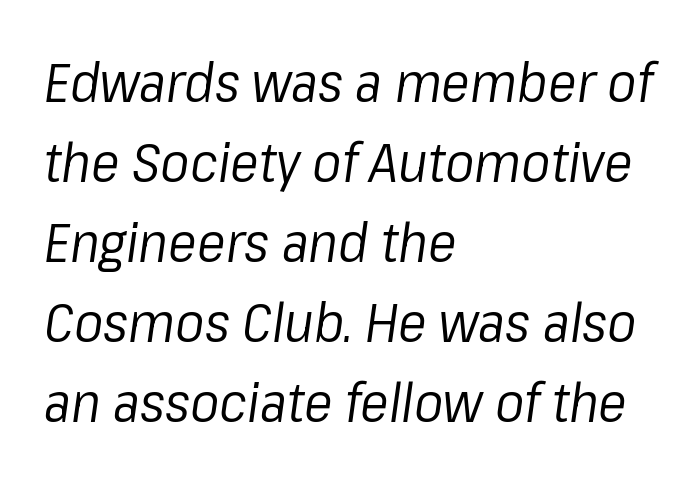
{"italic": "yes", "lean": "right", "slant_degrees": 8, "bold": "no", "weight": "regular", "width": "normal", "stroke_contrast": "low", "x_height": "medium", "monospaced": "no", "underline": "no", "align": "left", "line_spacing": "normal", "line_spacing_ratio": 1.48, "letter_spacing": "normal", "letter_spacing_em": 0.0, "glyph_px": 54}
